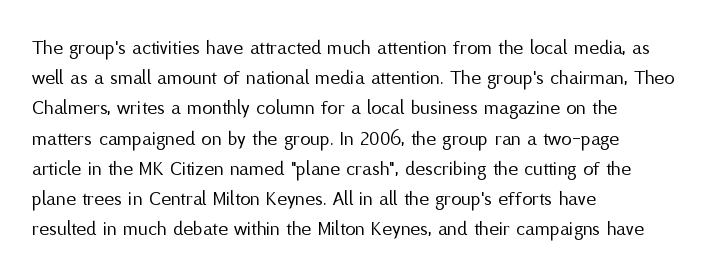
Regarding leading, the lines here are spaced in the standard way. Underline: absent. A classic flush-left, rag-right setting is used for this passage. Every character sits straight up, as roman type does.
